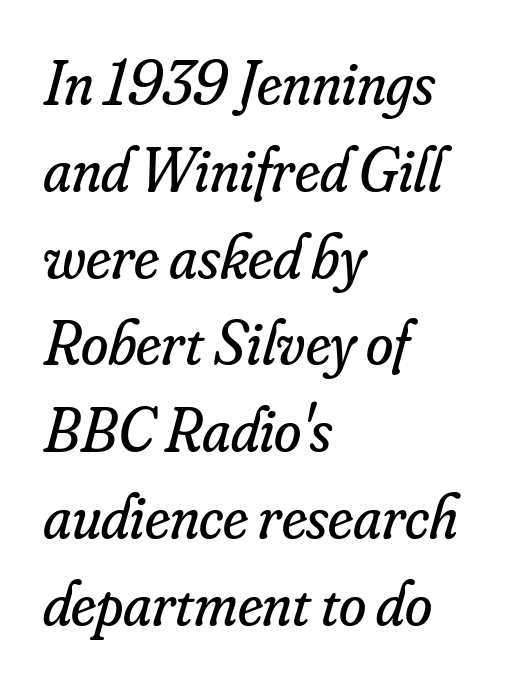
{"serif": "yes", "italic": "yes", "lean": "right", "slant_degrees": 16, "bold": "no", "weight": "regular", "width": "normal", "stroke_contrast": "low", "x_height": "small", "monospaced": "no", "underline": "no", "align": "left", "line_spacing": "normal", "line_spacing_ratio": 1.4, "letter_spacing": "normal", "letter_spacing_em": 0.0, "glyph_px": 62}
